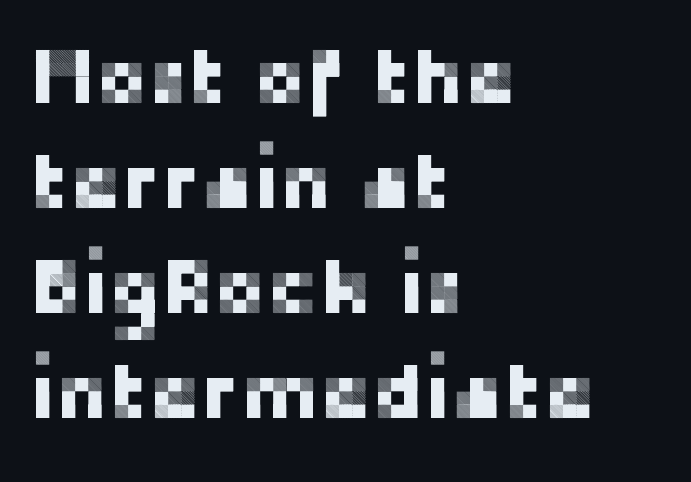
Q: Is the text italic (slanted)? A: No, it is upright.
Q: Is the typeface a serif or a sans-serif typeface? A: Sans-serif.
Q: Is the text underlined? A: No.
Q: How is the paragraph aligned? A: Left-aligned.
Q: Is the spacing between letters normal or unusually wide? A: Normal.
Q: Is the spacing between lines tight, normal or loose? A: Normal.
Q: Width (condensed, normal, or wide)? A: Normal.
Q: Stroke contrast? A: Low.
Q: x-height? A: Medium.
Q: Monospaced? A: No.
